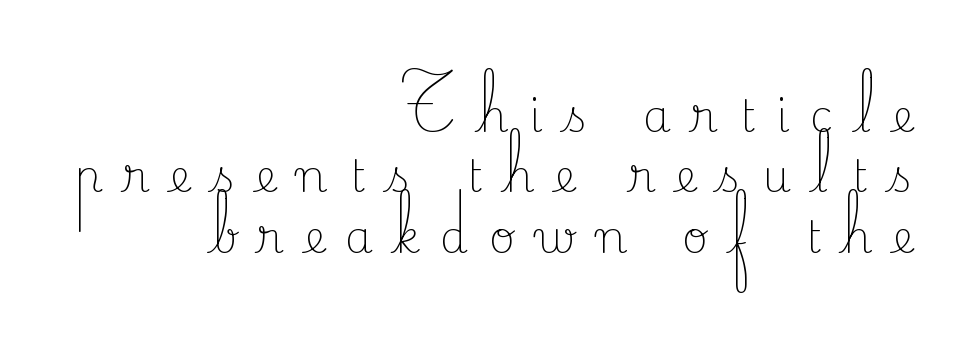
Posture: upright roman. A student would call this right alignment; a typographer would say flush right, rag left. Is there much room between lines? A standard amount, neither cramped nor airy. Check where the strokes stop: tiny serifs finish them off. The passage shown is typed in a proportional face where columns would drift.
